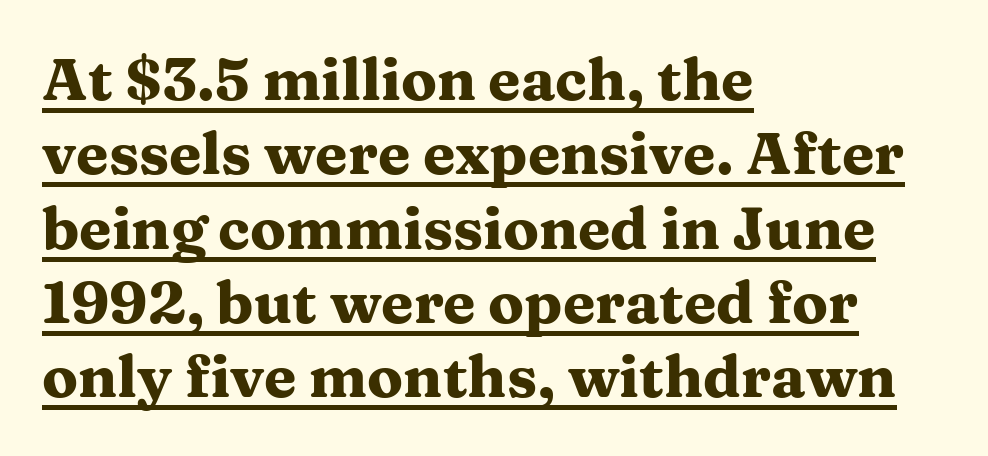
The image shows 59 px heavy, wide serif type, upright; set left-aligned, normal line spacing (1.26x), normal letter spacing, underlined; medium stroke contrast and a medium x-height.
